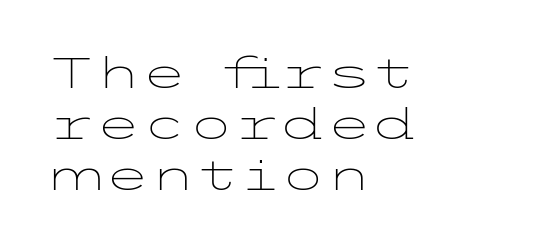
The image shows 42 px light, wide sans-serif type, upright; set left-aligned, line spacing 1.22x, normal letter spacing, not underlined; low stroke contrast and a medium x-height.
